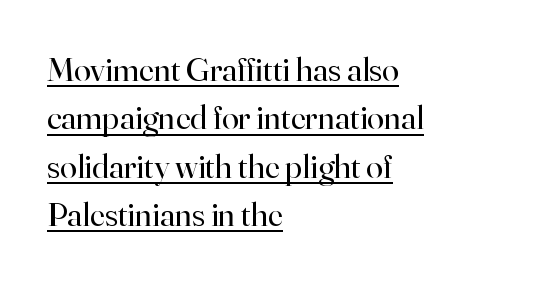
{"serif": "yes", "italic": "no", "bold": "no", "weight": "regular", "width": "normal", "stroke_contrast": "high", "x_height": "small", "monospaced": "no", "underline": "yes", "align": "left", "line_spacing": "normal", "line_spacing_ratio": 1.42, "letter_spacing": "normal", "letter_spacing_em": 0.0, "glyph_px": 34}
